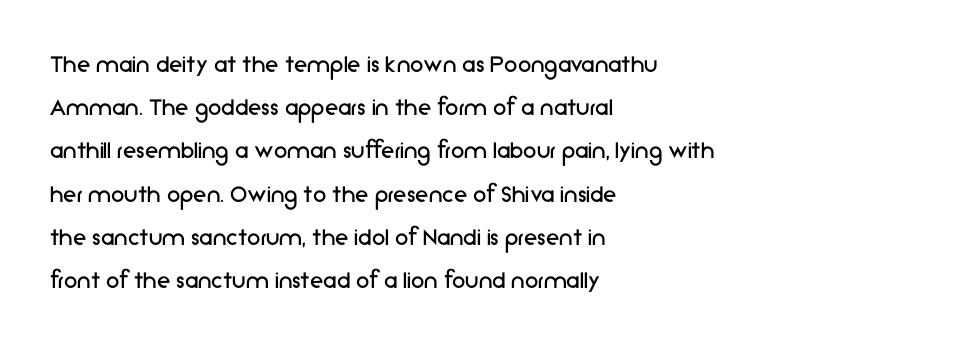
Q: Is the text bold? A: No.
Q: Is the text italic (slanted)? A: No, it is upright.
Q: Is the text underlined? A: No.
Q: How is the paragraph aligned? A: Left-aligned.
Q: Is the spacing between letters normal or unusually wide? A: Normal.
Q: Is the spacing between lines tight, normal or loose? A: Normal.
